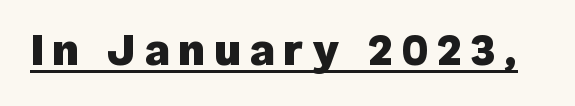
{"serif": "no", "italic": "no", "bold": "yes", "weight": "heavy", "width": "normal", "stroke_contrast": "low", "x_height": "medium", "monospaced": "no", "underline": "yes", "glyph_px": 45}
